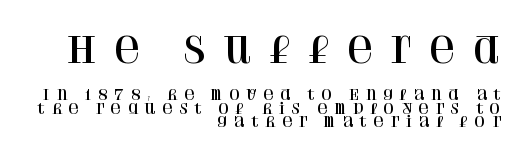
Rendered with straight, roman letterforms. Leading is clearly below the norm, producing a dense column. Spacing verdict: proportional, widths tailored to each character. Character size in the leading block exceeds that of the trailing block.
